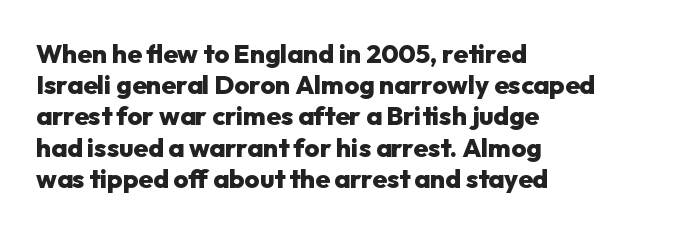
{"italic": "no", "bold": "yes", "underline": "no", "align": "left", "line_spacing_ratio": 1.2, "letter_spacing": "normal", "letter_spacing_em": 0.0, "glyph_px": 26}
